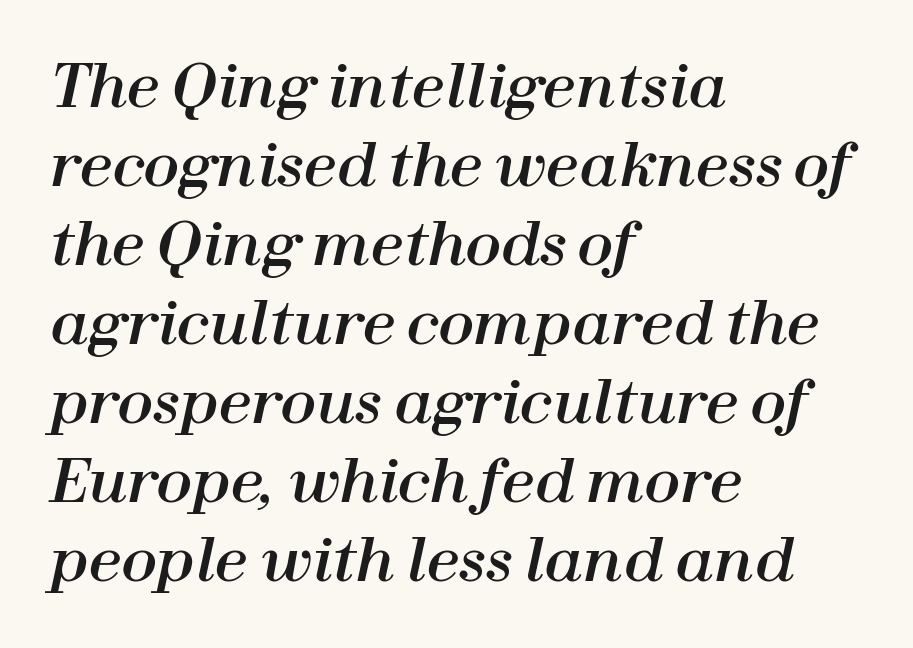
Q: Is the text italic (slanted)? A: Yes, it leans right by about 12 degrees.
Q: Is the text underlined? A: No.
Q: How is the paragraph aligned? A: Left-aligned.
Q: Is the spacing between letters normal or unusually wide? A: Normal.
Q: Is the spacing between lines tight, normal or loose? A: Normal.
Q: Width (condensed, normal, or wide)? A: Normal.
Q: Stroke contrast? A: High.
Q: x-height? A: Medium.
Q: Monospaced? A: No.
